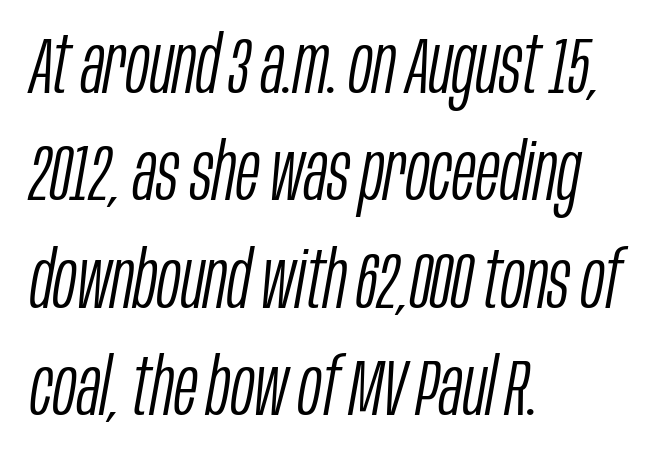
{"italic": "yes", "lean": "right", "slant_degrees": 10, "bold": "no", "weight": "light", "width": "condensed", "stroke_contrast": "low", "x_height": "large", "monospaced": "no", "underline": "no", "align": "left", "line_spacing": "normal", "line_spacing_ratio": 1.36, "letter_spacing": "normal", "letter_spacing_em": 0.0, "glyph_px": 79}
